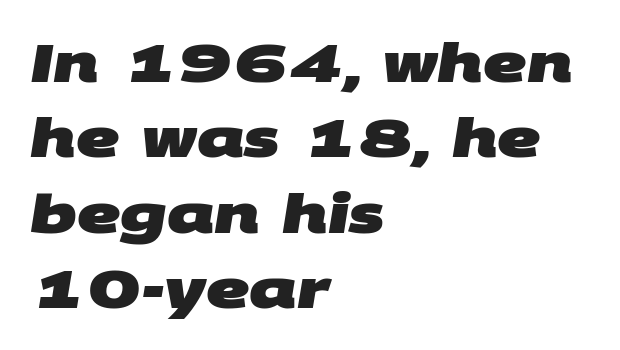
Q: Is the text bold? A: Yes.
Q: Is the typeface a serif or a sans-serif typeface? A: Sans-serif.
Q: Is the text underlined? A: No.
Q: How is the paragraph aligned? A: Left-aligned.
Q: Is the spacing between letters normal or unusually wide? A: Normal.
Q: Is the spacing between lines tight, normal or loose? A: Normal.
Q: Width (condensed, normal, or wide)? A: Wide.
Q: Stroke contrast? A: Medium.
Q: x-height? A: Large.
Q: Monospaced? A: No.
